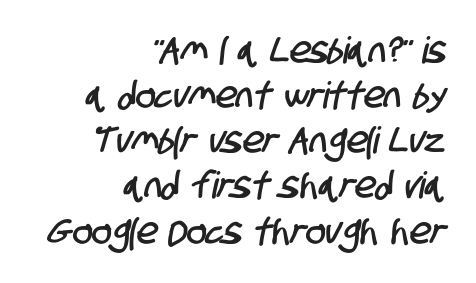
Q: Is the typeface a serif or a sans-serif typeface? A: Sans-serif.
Q: Is the text underlined? A: No.
Q: How is the paragraph aligned? A: Right-aligned.
Q: Is the spacing between letters normal or unusually wide? A: Normal.
Q: Width (condensed, normal, or wide)? A: Condensed.
Q: Stroke contrast? A: Low.
Q: x-height? A: Large.
Q: Monospaced? A: No.
